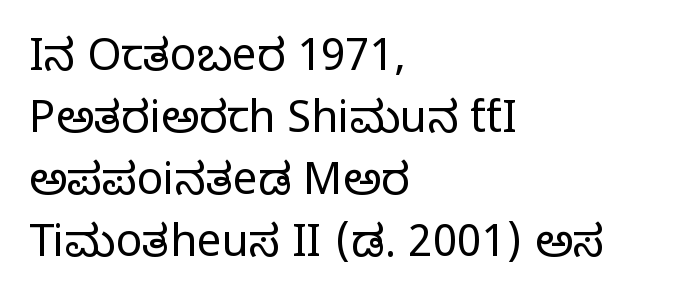
Each new line begins a customary step beneath the previous one. Typographically, this falls in the serif category. The string is rendered with underlining switched off. Varying glyph widths throughout — classic text-font behaviour. The paragraph has a hard left edge and a soft right edge.
